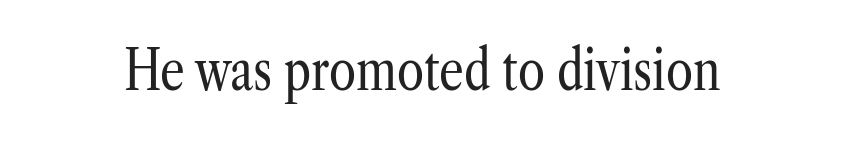
The image shows 55 px regular-weight, condensed serif type, upright; set normal letter spacing, not underlined; low stroke contrast and a medium x-height.
